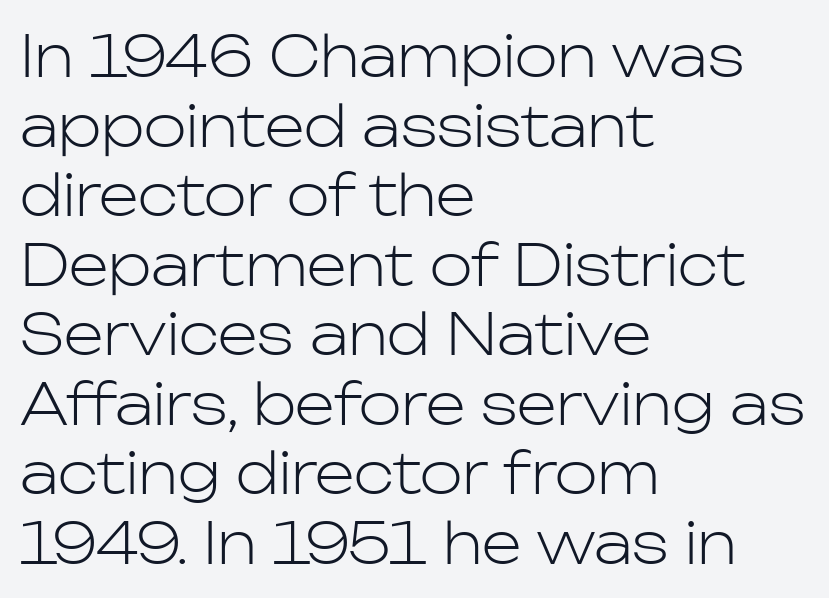
The image shows 57 px light sans-serif type, upright; set left-aligned, line spacing 1.22x, normal letter spacing, not underlined; low stroke contrast and a medium x-height.
